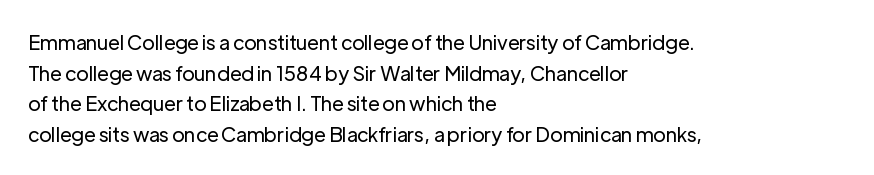
If you drew a line through each stem, it would be perfectly vertical. Students, observe: this is what conventionally led text looks like. Alignment: flush left. Decoration check: the copy has no underline.
